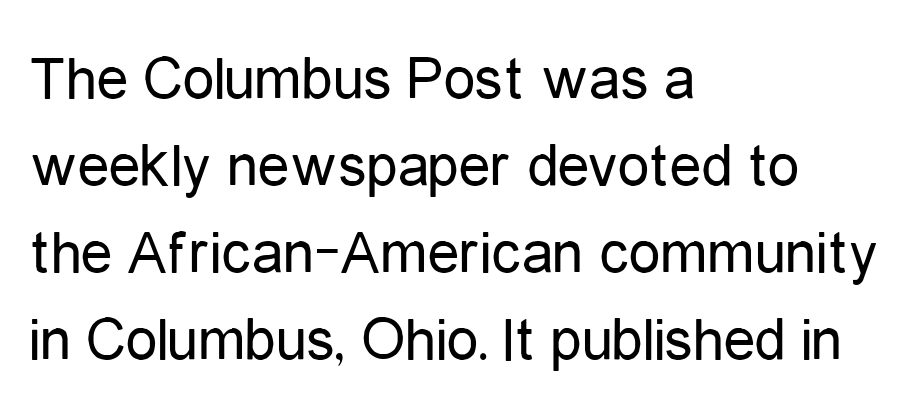
The image shows 63 px regular-weight, condensed sans-serif type, upright; set left-aligned, normal line spacing (1.38x), normal letter spacing, not underlined; low stroke contrast and a medium x-height.
